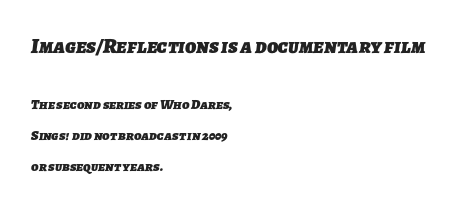
Q: Is the text bold? A: Yes.
Q: Is the text underlined? A: No.
Q: How is the paragraph aligned? A: Left-aligned.
Q: Is the spacing between letters normal or unusually wide? A: Normal.
Q: Is the spacing between lines tight, normal or loose? A: Loose.
Q: Which block of text is set in a larger size, the first (top) or the second (bottom)? A: The first (top) one.
